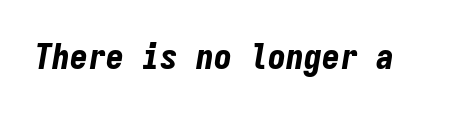
Each letter, wide or thin by design, is forced into the same width here. The face used here has the dense, thick strokes of a bold. Honestly, the letter spacing is just normal — you wouldn't notice it. There's an unmistakable incline to the writing here. Each row of text sits above clean, open space.
